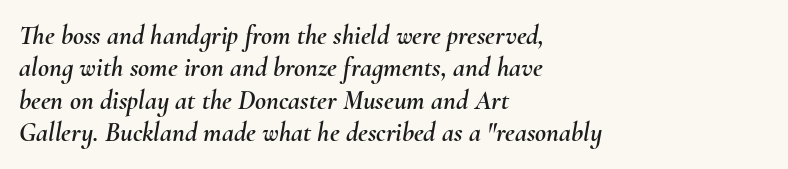
Q: Is the text italic (slanted)? A: Yes, it leans right by about 10 degrees.
Q: Is the text underlined? A: No.
Q: How is the paragraph aligned? A: Left-aligned.
Q: Is the spacing between letters normal or unusually wide? A: Normal.
